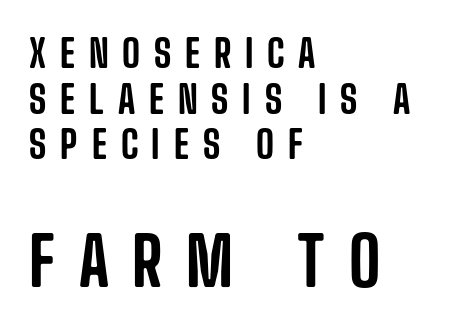
{"serif": "no", "italic": "no", "width": "condensed", "stroke_contrast": "low", "x_height": "large", "monospaced": "no", "underline": "no", "align": "left", "line_spacing_ratio": 1.17, "letter_spacing": "wide", "letter_spacing_em": 0.35, "larger_block": "second", "size_ratio": 1.74, "glyph_px": 68}
